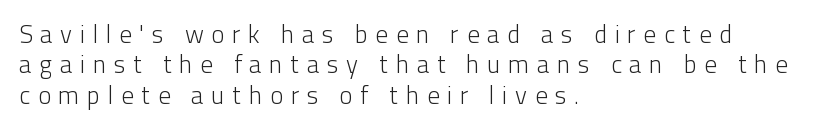
The face used here is rendered with a markedly widened letterfit. Every stem runs plumb, perpendicular to the baseline. Each stroke keeps to a modest, everyday thickness or less. The text block is weighted toward the left margin, trailing off unevenly rightward. Glance below the letters and you will spot only blank space.
